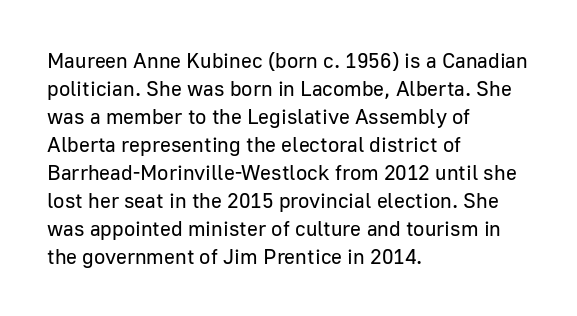
The paragraph has a hard left edge and a soft right edge. Rows of type keep a routine distance in the vertical direction. The letters sit at their default tracking, neither squeezed nor spread. Posture: vertical.
